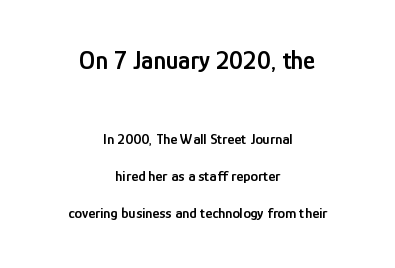
Q: Is the text bold? A: Semi-bold.
Q: Is the text italic (slanted)? A: No, it is upright.
Q: Is the text underlined? A: No.
Q: How is the paragraph aligned? A: Centered.
Q: Is the spacing between letters normal or unusually wide? A: Normal.
Q: Is the spacing between lines tight, normal or loose? A: Loose.
Q: Which block of text is set in a larger size, the first (top) or the second (bottom)? A: The first (top) one.
